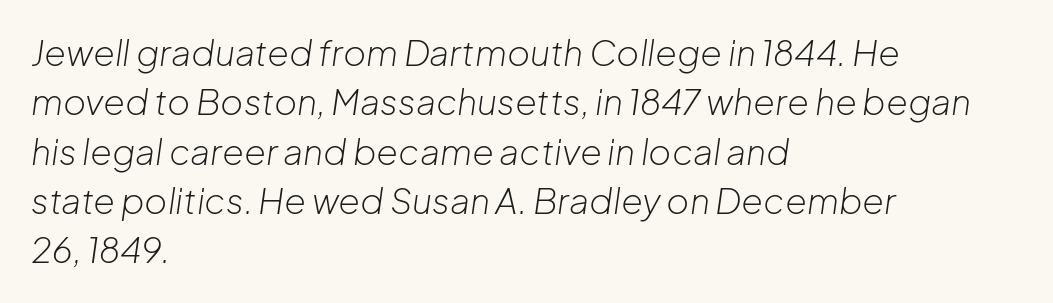
Q: Is the text bold? A: No.
Q: Is the text italic (slanted)? A: Yes, it leans right by about 8 degrees.
Q: Is the text underlined? A: No.
Q: How is the paragraph aligned? A: Left-aligned.
Q: Is the spacing between letters normal or unusually wide? A: Normal.
Q: Is the spacing between lines tight, normal or loose? A: Normal.
Q: Width (condensed, normal, or wide)? A: Normal.
Q: Stroke contrast? A: Low.
Q: x-height? A: Medium.
Q: Monospaced? A: No.
